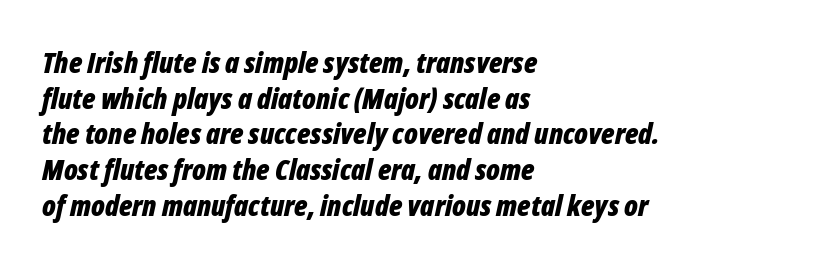
Q: Is the text bold? A: Yes.
Q: Is the text italic (slanted)? A: Yes, it leans right by about 12 degrees.
Q: Is the text underlined? A: No.
Q: How is the paragraph aligned? A: Left-aligned.
Q: Is the spacing between letters normal or unusually wide? A: Normal.
Q: Width (condensed, normal, or wide)? A: Condensed.
Q: Stroke contrast? A: Low.
Q: x-height? A: Medium.
Q: Monospaced? A: No.
